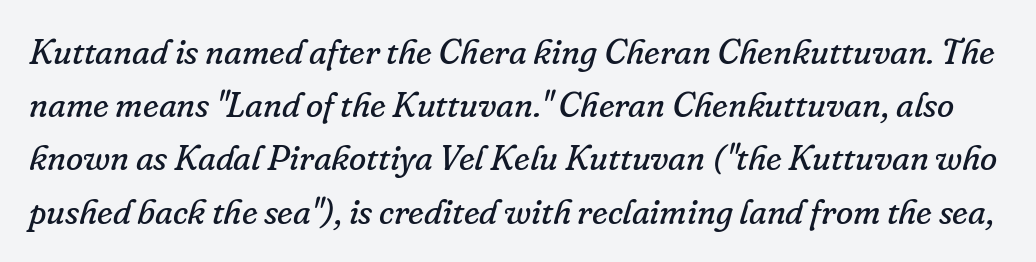
A typesetter would call this zero additional tracking. A serif font was chosen for this passage. The face used here is proportionally spaced, like ordinary book or web type. The foot of each line stays bare and open. Line spacing here is normal.
